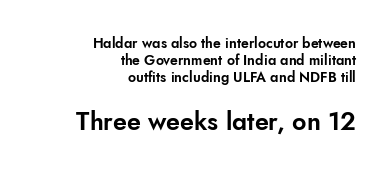
The image shows 25 px text type, upright; set right-aligned, line spacing 1.2x, normal letter spacing, not underlined; the second (bottom) block is 1.79x larger.
